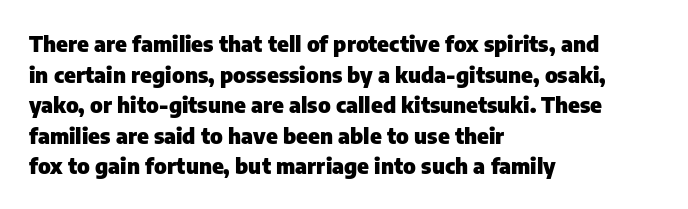
{"italic": "no", "bold": "yes", "underline": "no", "align": "left", "line_spacing": "normal", "line_spacing_ratio": 1.39, "letter_spacing": "normal", "letter_spacing_em": 0.0, "glyph_px": 22}
